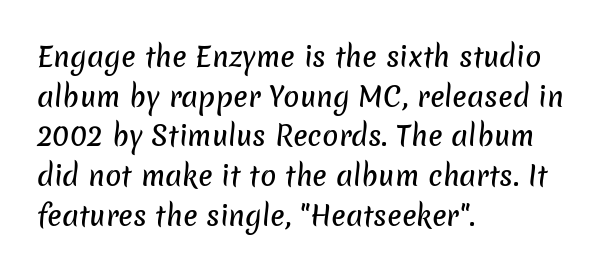
The image shows 27 px text type; set left-aligned, normal line spacing (1.47x), normal letter spacing, not underlined.
